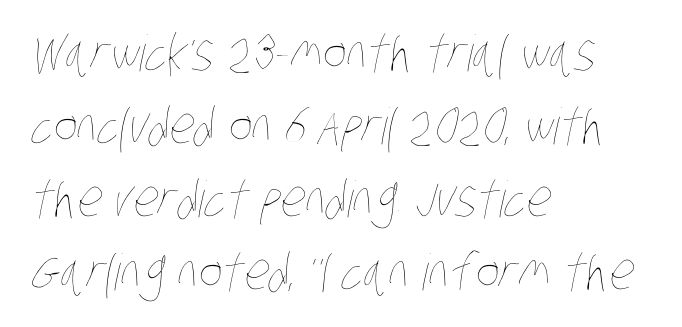
The image shows 50 px thin, condensed type; set left-aligned, normal line spacing (1.46x), normal letter spacing, not underlined; low stroke contrast and a large x-height.
